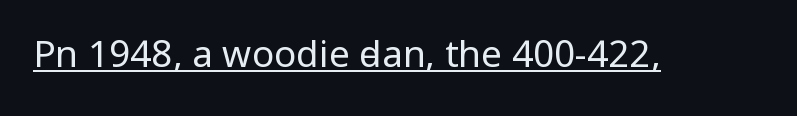
The image shows 37 px regular-weight, condensed sans-serif type, upright; set normal letter spacing, underlined; low stroke contrast and a large x-height.
